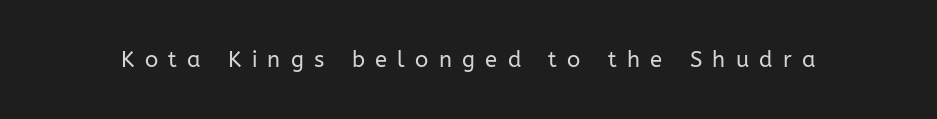
The image shows 22 px text type, upright; set unusually wide letter spacing (+0.47 em), not underlined.
